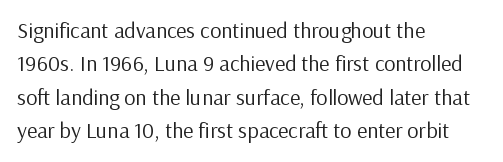
Q: Is the text bold? A: No.
Q: Is the text italic (slanted)? A: No, it is upright.
Q: Is the text underlined? A: No.
Q: How is the paragraph aligned? A: Left-aligned.
Q: Is the spacing between letters normal or unusually wide? A: Normal.
Q: Is the spacing between lines tight, normal or loose? A: Normal.
